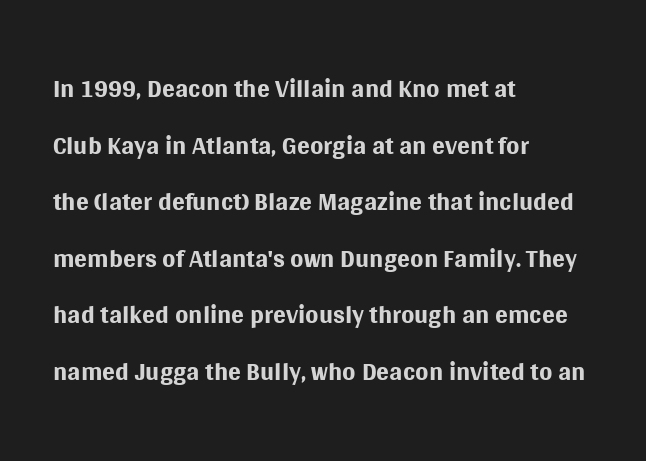
Varying glyph widths throughout — classic text-font behaviour. Italic: no, the glyphs are upright roman. Font category for this specimen: sans-serif. This reads as an unemphasized weight, regular at the heaviest.
